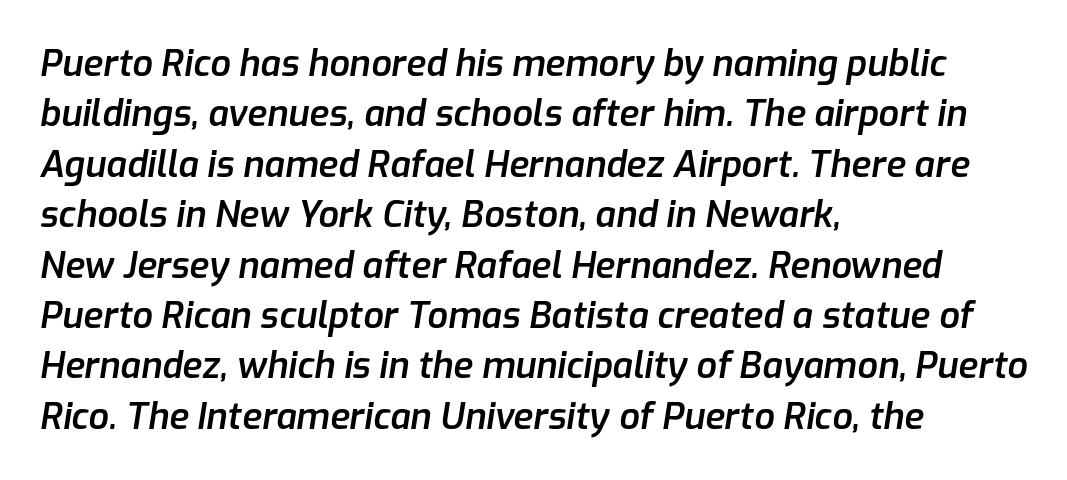
{"italic": "yes", "lean": "right", "slant_degrees": 9, "bold": "semi", "weight": "semibold", "width": "normal", "stroke_contrast": "low", "x_height": "medium", "monospaced": "no", "underline": "no", "align": "left", "line_spacing": "normal", "line_spacing_ratio": 1.4, "letter_spacing": "normal", "letter_spacing_em": 0.0, "glyph_px": 36}
